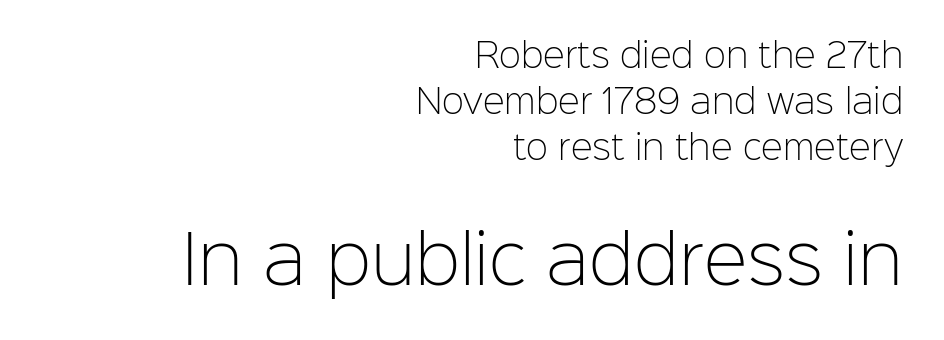
Q: Is the text bold? A: No.
Q: Is the text italic (slanted)? A: No, it is upright.
Q: Is the typeface a serif or a sans-serif typeface? A: Sans-serif.
Q: Is the text underlined? A: No.
Q: How is the paragraph aligned? A: Right-aligned.
Q: Is the spacing between letters normal or unusually wide? A: Normal.
Q: Is the spacing between lines tight, normal or loose? A: Normal.
Q: Which block of text is set in a larger size, the first (top) or the second (bottom)? A: The second (bottom) one.
Q: Width (condensed, normal, or wide)? A: Normal.
Q: Stroke contrast? A: Low.
Q: x-height? A: Medium.
Q: Monospaced? A: No.
